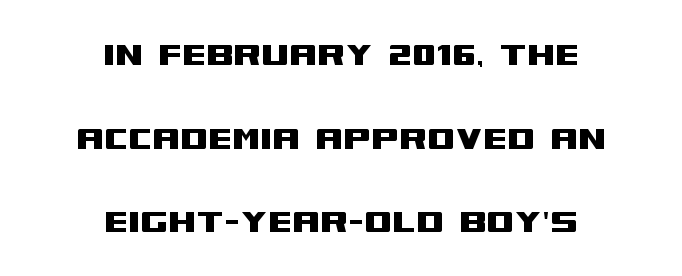
Letter spacing: default. You could fit nearly another row in the gap between these rows. The letters carry no serifs — their stems end cleanly without finishing strokes. Underline: absent. The typography opts for an upright posture over an oblique one.
